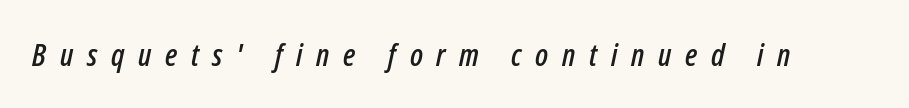
The tracking reads as deliberately expanded to a designer's eye. Every character sits at an angle, as italics do. Do the characters align in a grid? No, the font is proportional. Underline: absent.
